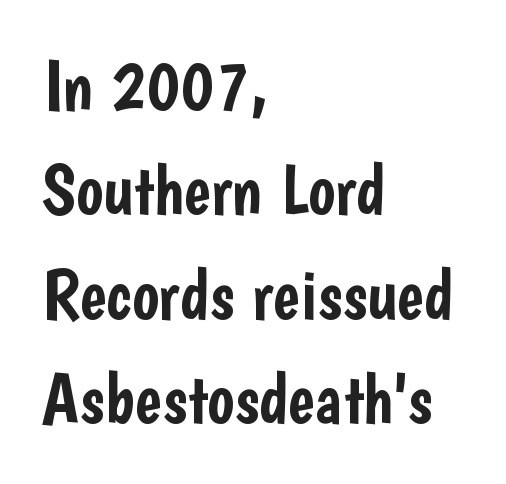
Q: Is the text italic (slanted)? A: No, it is upright.
Q: Is the typeface a serif or a sans-serif typeface? A: Sans-serif.
Q: Is the text underlined? A: No.
Q: How is the paragraph aligned? A: Left-aligned.
Q: Is the spacing between letters normal or unusually wide? A: Normal.
Q: Is the spacing between lines tight, normal or loose? A: Normal.
Q: Width (condensed, normal, or wide)? A: Condensed.
Q: Stroke contrast? A: Low.
Q: x-height? A: Medium.
Q: Monospaced? A: No.
